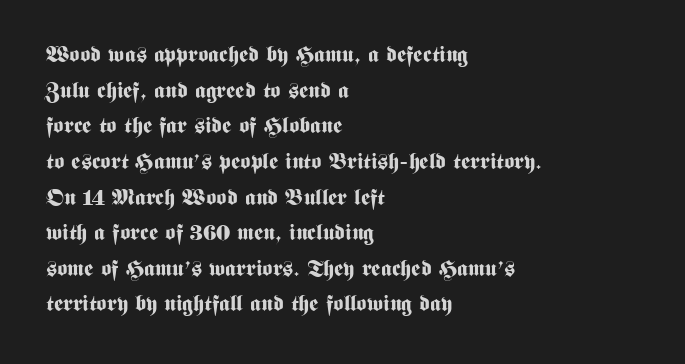
Q: Is the text bold? A: Yes.
Q: Is the text italic (slanted)? A: No, it is upright.
Q: Is the text underlined? A: No.
Q: How is the paragraph aligned? A: Left-aligned.
Q: Is the spacing between letters normal or unusually wide? A: Normal.
Q: Is the spacing between lines tight, normal or loose? A: Normal.
